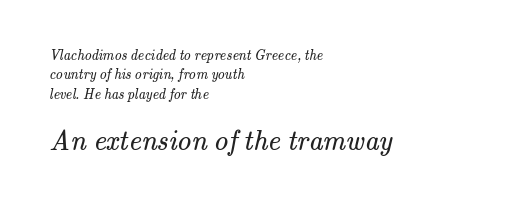
The image shows 28 px regular-weight serif type; set left-aligned, normal line spacing (1.38x), normal letter spacing, not underlined; the second (bottom) block is 2.0x larger; medium stroke contrast and a small x-height.
